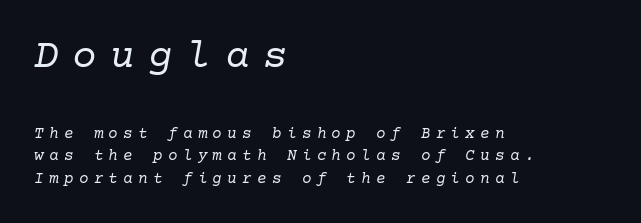
The image shows 41 px regular-weight serif type, italic (leaning right); set left-aligned, normal line spacing (1.41x), unusually wide letter spacing (+0.33 em), not underlined; the first (top) block is 2.56x larger; low stroke contrast and a medium x-height.
